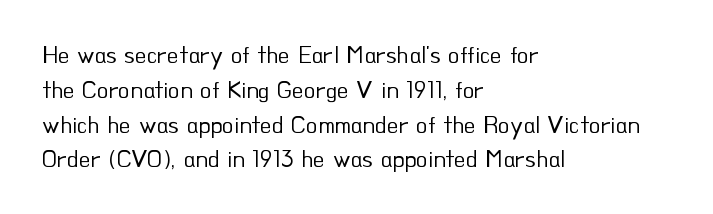
{"italic": "no", "bold": "no", "underline": "no", "align": "left", "line_spacing": "normal", "line_spacing_ratio": 1.45, "letter_spacing": "normal", "letter_spacing_em": 0.0, "glyph_px": 24}
